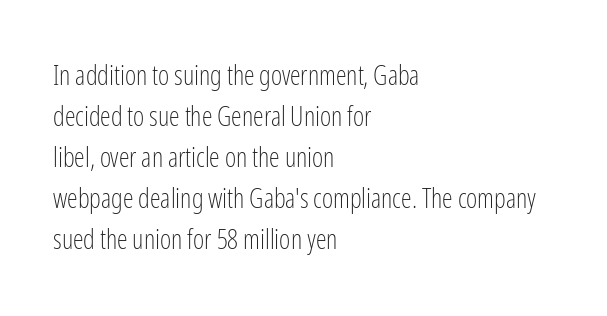
{"italic": "no", "bold": "no", "underline": "no", "align": "left", "line_spacing": "normal", "line_spacing_ratio": 1.52, "letter_spacing": "normal", "letter_spacing_em": 0.0, "glyph_px": 27}
